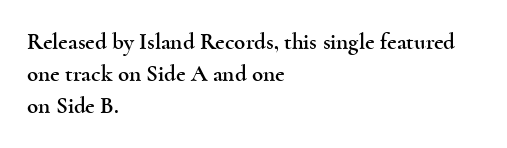
{"italic": "no", "underline": "no", "align": "left", "line_spacing": "normal", "line_spacing_ratio": 1.4, "letter_spacing": "normal", "letter_spacing_em": 0.0, "glyph_px": 23}
